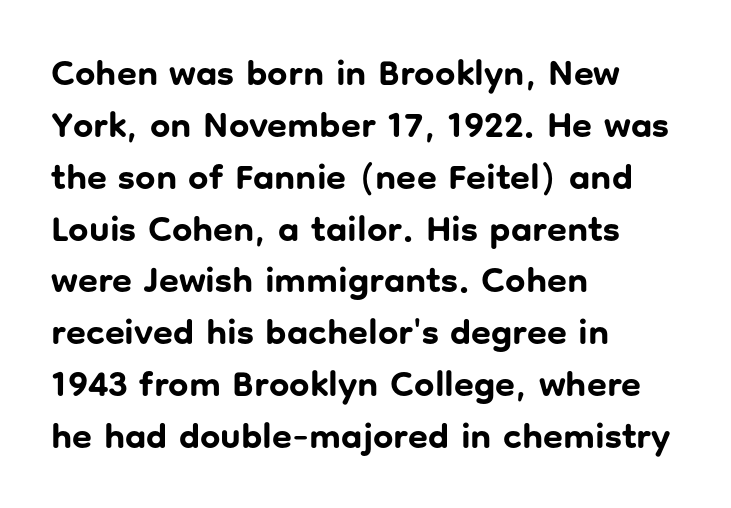
{"serif": "no", "italic": "no", "bold": "yes", "weight": "bold", "width": "normal", "stroke_contrast": "low", "x_height": "medium", "monospaced": "no", "underline": "no", "align": "left", "line_spacing": "normal", "line_spacing_ratio": 1.44, "letter_spacing": "normal", "letter_spacing_em": 0.0, "glyph_px": 36}
